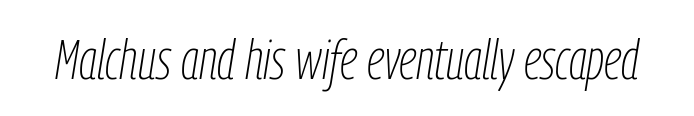
The image shows 56 px thin, condensed type, italic (leaning right); set normal letter spacing, not underlined; low stroke contrast and a medium x-height.
